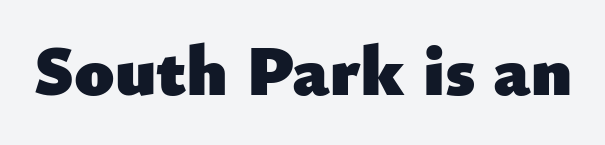
Q: Is the text bold? A: Yes.
Q: Is the text italic (slanted)? A: No, it is upright.
Q: Is the typeface a serif or a sans-serif typeface? A: Sans-serif.
Q: Is the text underlined? A: No.
Q: Is the spacing between letters normal or unusually wide? A: Normal.
Q: Width (condensed, normal, or wide)? A: Normal.
Q: Stroke contrast? A: Low.
Q: x-height? A: Small.
Q: Monospaced? A: No.
